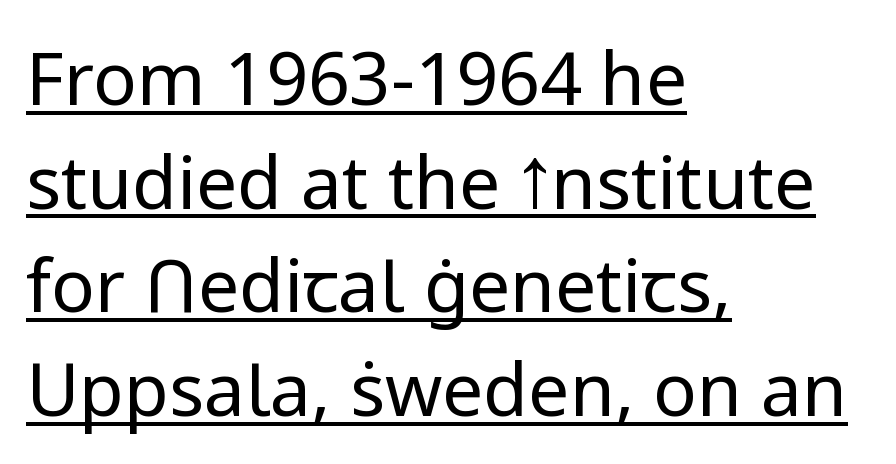
Compared with typical paragraphs, the rows here are spaced about the same. Are there feet on the stems? There aren't — it's a sans. Here the glyphs are tracked normally, forming tight word shapes. One-word summary of the alignment: left.
